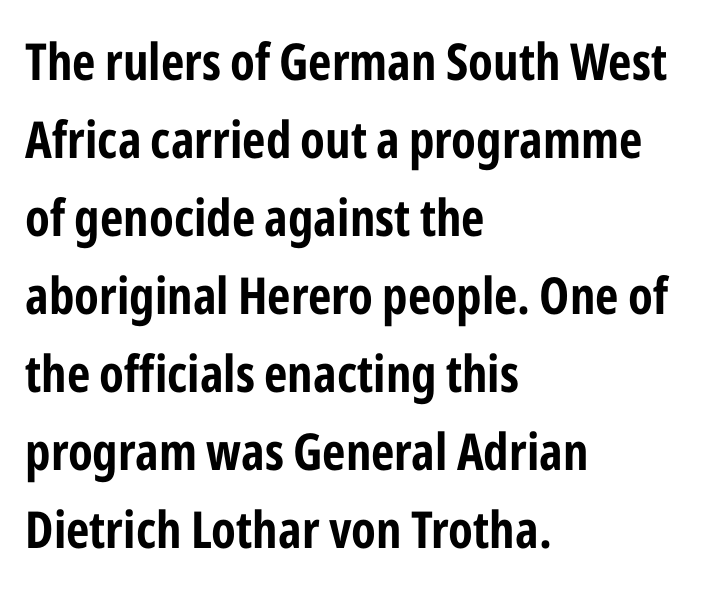
Q: Is the text bold? A: Yes.
Q: Is the text italic (slanted)? A: No, it is upright.
Q: Is the typeface a serif or a sans-serif typeface? A: Sans-serif.
Q: Is the text underlined? A: No.
Q: How is the paragraph aligned? A: Left-aligned.
Q: Is the spacing between letters normal or unusually wide? A: Normal.
Q: Is the spacing between lines tight, normal or loose? A: Normal.
Q: Width (condensed, normal, or wide)? A: Condensed.
Q: Stroke contrast? A: Low.
Q: x-height? A: Medium.
Q: Monospaced? A: No.
